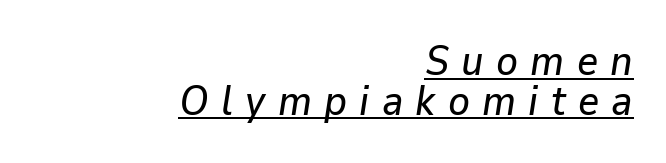
The image shows 41 px text type, italic (leaning right); set right-aligned, tight line spacing (0.97x), unusually wide letter spacing (+0.3 em), underlined; low stroke contrast and a medium x-height.
